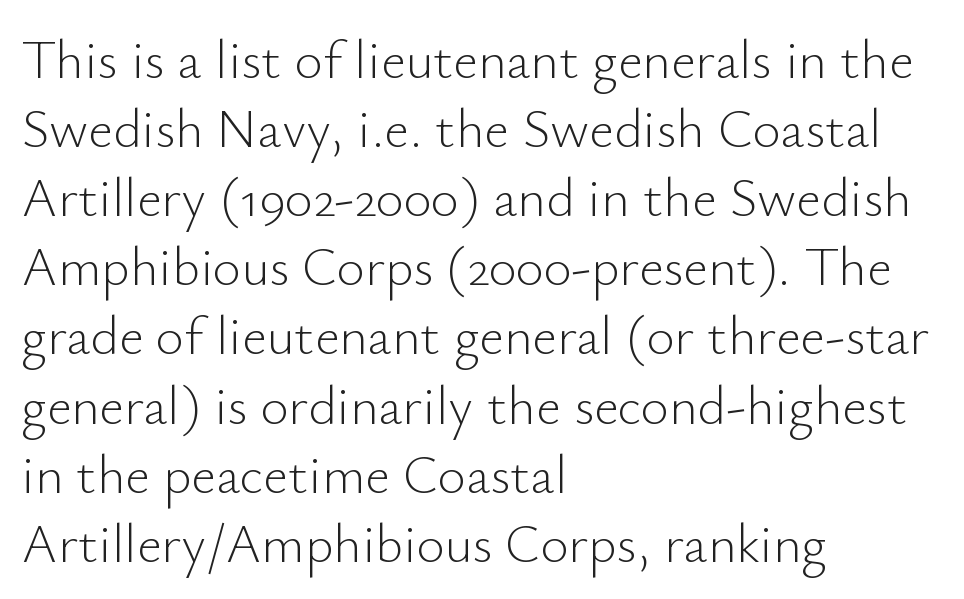
The image shows 54 px light sans-serif type, upright; set left-aligned, normal line spacing (1.28x), normal letter spacing, not underlined; low stroke contrast and a small x-height.
